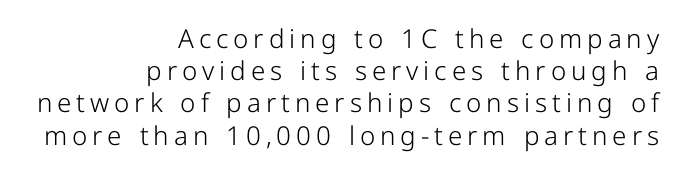
The image shows 26 px text type, upright; set right-aligned, line spacing 1.24x, not underlined.
